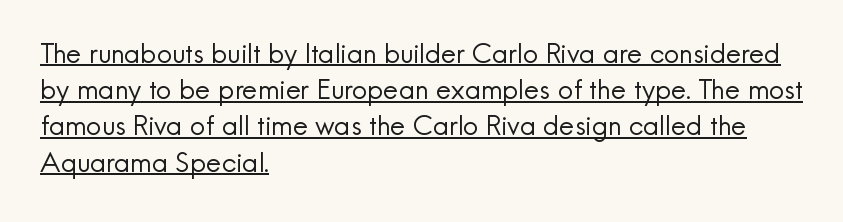
The image shows 27 px text type, upright; set left-aligned, normal line spacing (1.34x), normal letter spacing, underlined.
